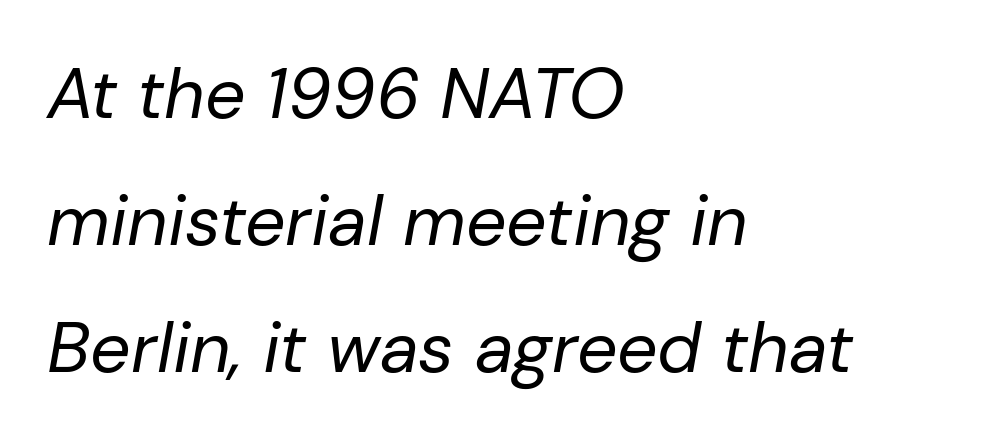
{"italic": "yes", "lean": "right", "slant_degrees": 10, "bold": "no", "weight": "regular", "width": "normal", "stroke_contrast": "low", "x_height": "medium", "monospaced": "no", "underline": "no", "align": "left", "line_spacing_ratio": 1.79, "letter_spacing": "normal", "letter_spacing_em": 0.0, "glyph_px": 71}
